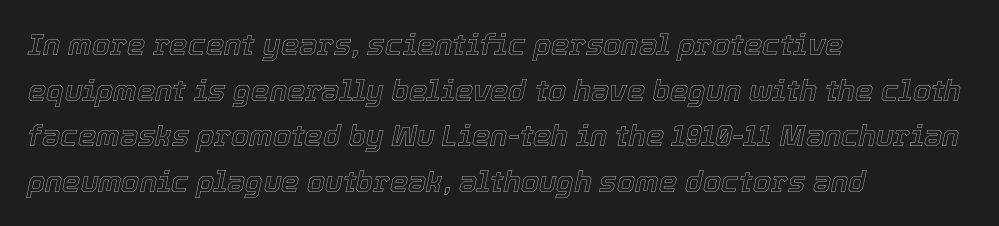
Does the lettering tilt? It does — this is italic. This rendering features lettering with no underline. Spacing between characters is what you'd get straight out of the box. These lines are set flush left with a ragged right edge. This block has exactly the height ordinary leading produces. The rendering uses natural spacing where letterforms have individual widths.
